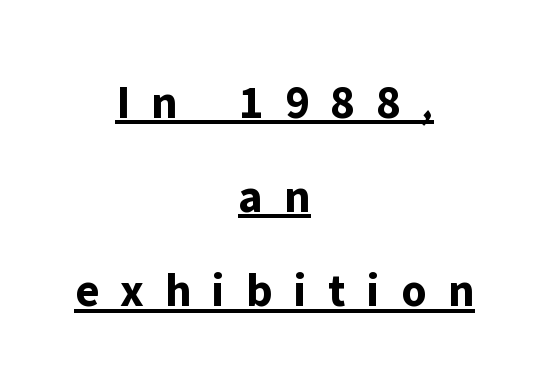
Does the type have serifs? No, each stem ends abruptly. Quick note: not italic, upright. The lines are quadded center. Whoever set this chose breathing room over compactness in the vertical rhythm. Underlined type.
